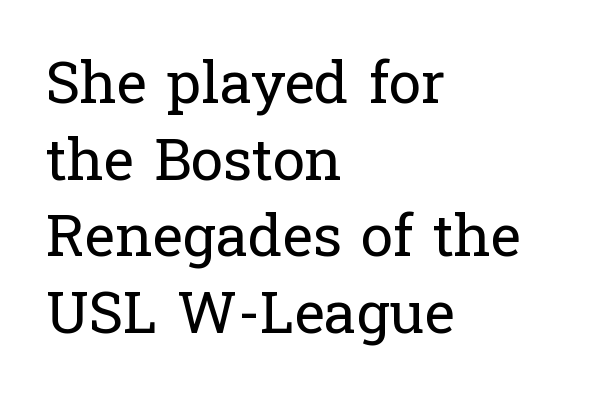
Looks like regular typesetting: each glyph gets only the width it needs. These lines stack with their left ends in a neat column. The weight would be labelled regular, book, light, or lighter still. Does the type have serifs? Yes, each stem ends in a small foot.
